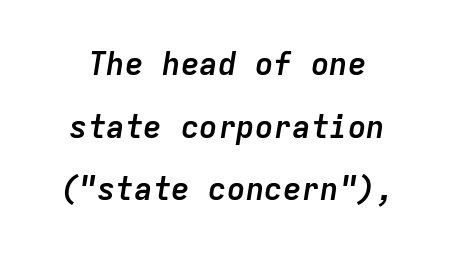
{"italic": "yes", "lean": "right", "slant_degrees": 9, "bold": "yes", "weight": "semibold", "width": "normal", "stroke_contrast": "low", "x_height": "medium", "monospaced": "yes", "underline": "no", "line_spacing": "loose", "line_spacing_ratio": 2.02, "letter_spacing": "normal", "letter_spacing_em": 0.0, "glyph_px": 31}
